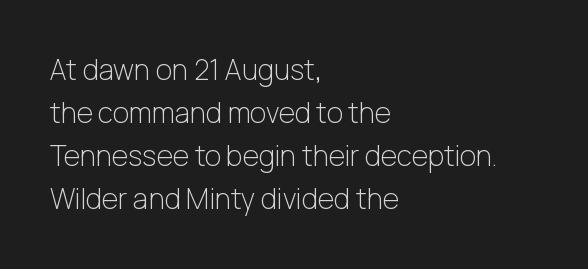
The image shows 28 px light sans-serif type, upright; set left-aligned, normal line spacing (1.54x), normal letter spacing, not underlined; low stroke contrast and a medium x-height.
